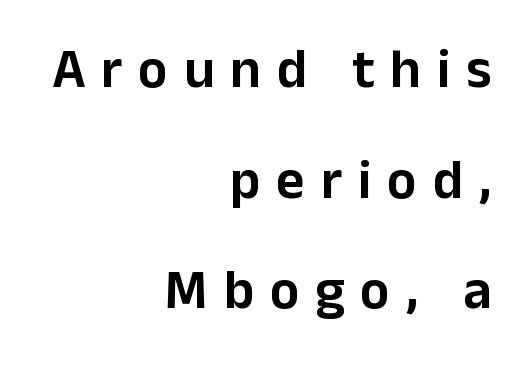
{"serif": "no", "italic": "no", "width": "normal", "stroke_contrast": "low", "x_height": "medium", "monospaced": "no", "underline": "no", "align": "right", "line_spacing": "loose", "line_spacing_ratio": 2.01, "letter_spacing": "wide", "letter_spacing_em": 0.29, "glyph_px": 55}
